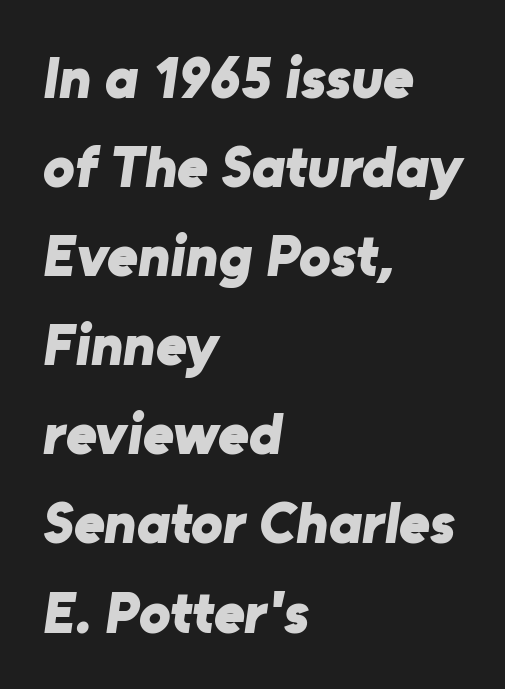
Q: Is the text bold? A: Yes.
Q: Is the typeface a serif or a sans-serif typeface? A: Sans-serif.
Q: Is the text underlined? A: No.
Q: How is the paragraph aligned? A: Left-aligned.
Q: Is the spacing between letters normal or unusually wide? A: Normal.
Q: Is the spacing between lines tight, normal or loose? A: Normal.
Q: Width (condensed, normal, or wide)? A: Normal.
Q: Stroke contrast? A: Low.
Q: x-height? A: Medium.
Q: Monospaced? A: No.
